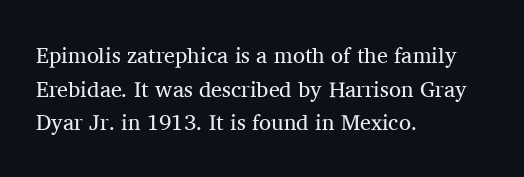
Unbolded letterforms with no extra heft. The letterforms sit shoulder to shoulder at normal distance. Line spacing here is normal. Glance below the letters and you will spot only blank space. Visually the block forms a straight wall on the left and a jagged coastline on the right.
